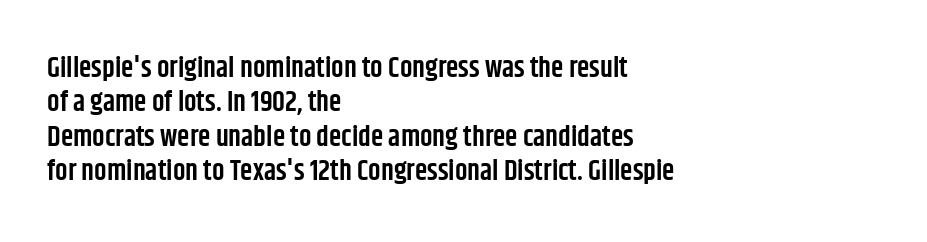
{"serif": "no", "italic": "no", "bold": "semi", "weight": "semibold", "width": "condensed", "stroke_contrast": "low", "x_height": "large", "monospaced": "no", "underline": "no", "align": "left", "line_spacing_ratio": 1.23, "letter_spacing": "normal", "letter_spacing_em": 0.0, "glyph_px": 28}
